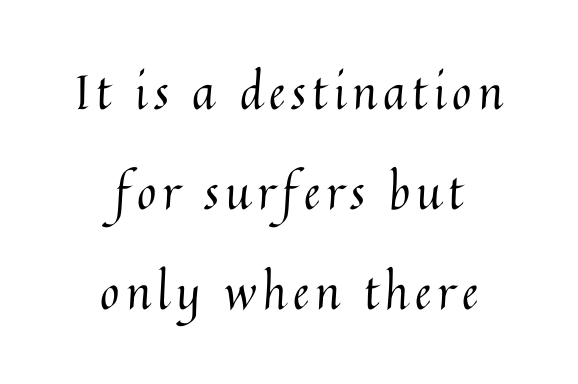
Q: Is the text bold? A: No.
Q: Is the text underlined? A: No.
Q: How is the paragraph aligned? A: Centered.
Q: Is the spacing between lines tight, normal or loose? A: Loose.
Q: Width (condensed, normal, or wide)? A: Normal.
Q: Stroke contrast? A: Medium.
Q: x-height? A: Medium.
Q: Monospaced? A: No.
